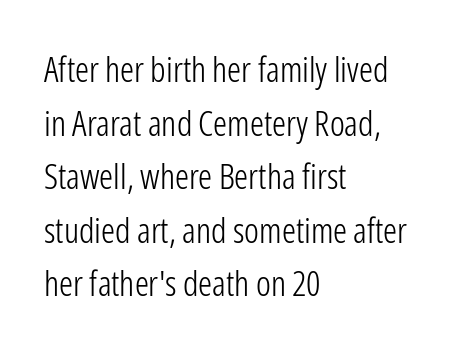
Short note: letters normally spaced. Grotesque or geometric, the face here clearly has no serifs. The block of text has a typical density, with ordinary space between rows. Short and long lines alike share a common starting point at left.
